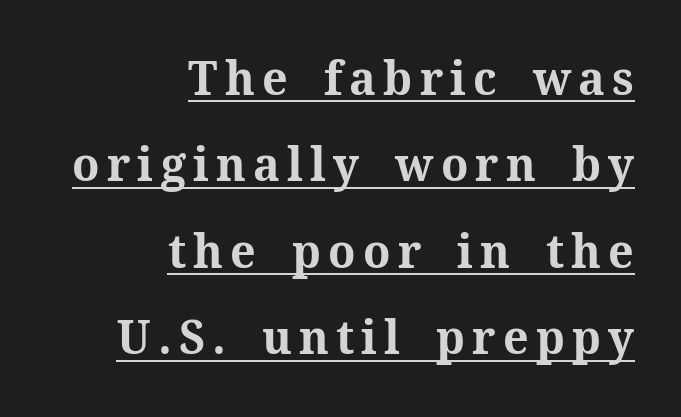
Q: Is the text bold? A: Yes.
Q: Is the text italic (slanted)? A: No, it is upright.
Q: Is the typeface a serif or a sans-serif typeface? A: Serif.
Q: Is the text underlined? A: Yes.
Q: How is the paragraph aligned? A: Right-aligned.
Q: Width (condensed, normal, or wide)? A: Normal.
Q: Stroke contrast? A: Medium.
Q: x-height? A: Medium.
Q: Monospaced? A: No.
